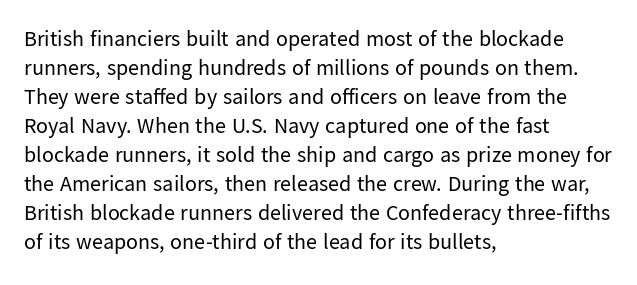
Q: Is the text bold? A: No.
Q: Is the text italic (slanted)? A: No, it is upright.
Q: Is the text underlined? A: No.
Q: How is the paragraph aligned? A: Left-aligned.
Q: Is the spacing between letters normal or unusually wide? A: Normal.
Q: Is the spacing between lines tight, normal or loose? A: Normal.
